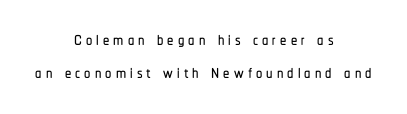
The rendering positions every line midway between the sides. This sample keeps an unexceptional amount of space between lines. The space directly below the letters is spotless. Do the letters lean? They stand straight.
